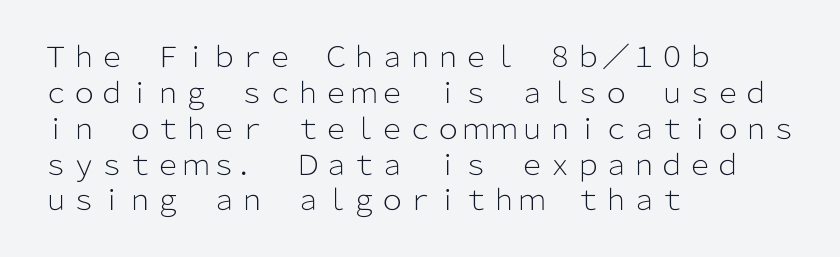
{"serif": "no", "italic": "no", "bold": "no", "weight": "light", "width": "normal", "stroke_contrast": "low", "x_height": "medium", "monospaced": "no", "underline": "no", "align": "left", "line_spacing": "normal", "line_spacing_ratio": 1.28, "letter_spacing": "normal", "letter_spacing_em": 0.0, "glyph_px": 28}
